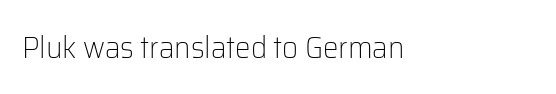
The image shows 31 px light sans-serif type, upright; set left-aligned, normal letter spacing, not underlined; low stroke contrast and a medium x-height.
